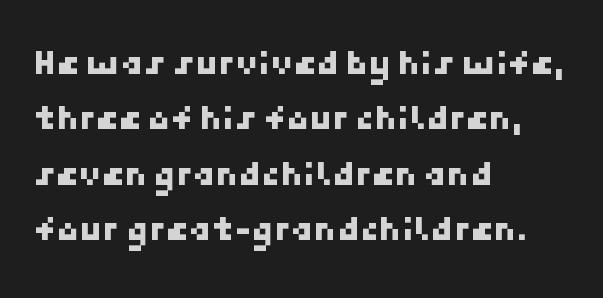
Q: Is the typeface a serif or a sans-serif typeface? A: Sans-serif.
Q: Is the text underlined? A: No.
Q: How is the paragraph aligned? A: Left-aligned.
Q: Is the spacing between letters normal or unusually wide? A: Normal.
Q: Is the spacing between lines tight, normal or loose? A: Normal.
Q: Width (condensed, normal, or wide)? A: Normal.
Q: Stroke contrast? A: Low.
Q: x-height? A: Medium.
